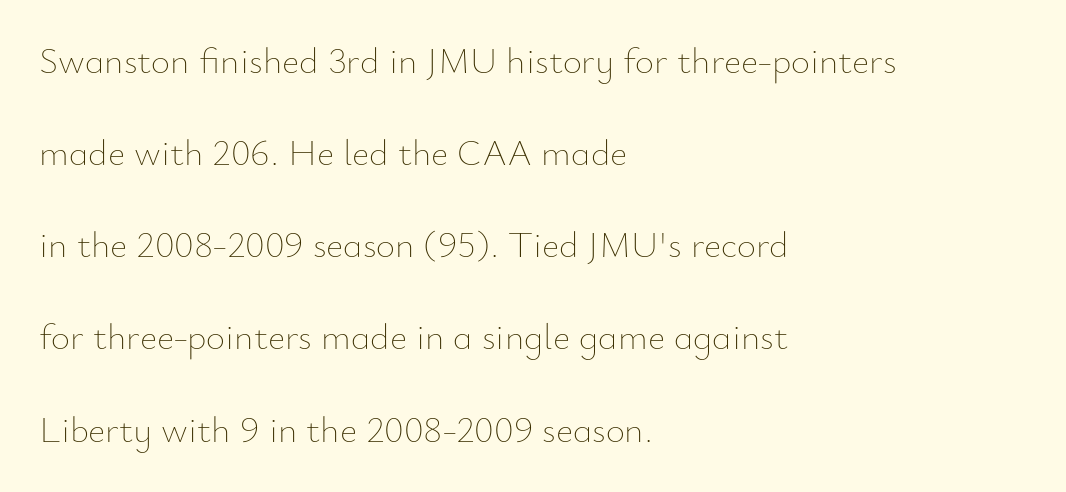
The image shows 37 px thin type, upright; set left-aligned, loose line spacing (2.49x), normal letter spacing, not underlined; low stroke contrast and a small x-height.
